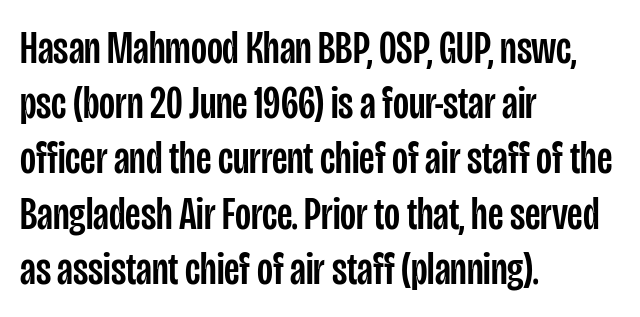
Q: Is the text italic (slanted)? A: No, it is upright.
Q: Is the typeface a serif or a sans-serif typeface? A: Sans-serif.
Q: Is the text underlined? A: No.
Q: How is the paragraph aligned? A: Left-aligned.
Q: Is the spacing between letters normal or unusually wide? A: Normal.
Q: Width (condensed, normal, or wide)? A: Condensed.
Q: Stroke contrast? A: Low.
Q: x-height? A: Large.
Q: Monospaced? A: No.
